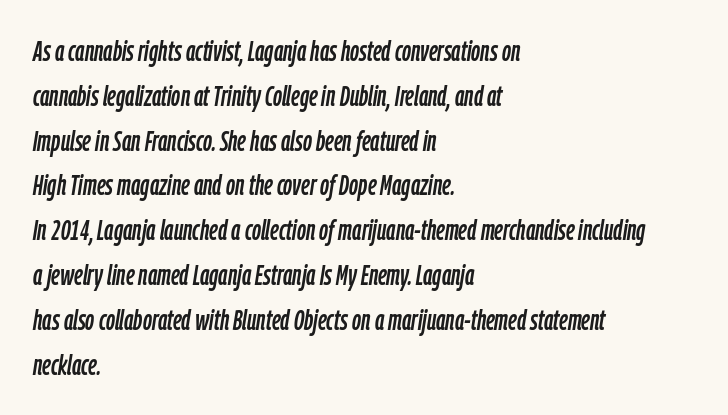
Q: Is the text italic (slanted)? A: Yes, it leans right by about 9 degrees.
Q: Is the text underlined? A: No.
Q: How is the paragraph aligned? A: Left-aligned.
Q: Is the spacing between letters normal or unusually wide? A: Normal.
Q: Is the spacing between lines tight, normal or loose? A: Normal.
Q: Width (condensed, normal, or wide)? A: Condensed.
Q: Stroke contrast? A: Low.
Q: x-height? A: Medium.
Q: Monospaced? A: No.
